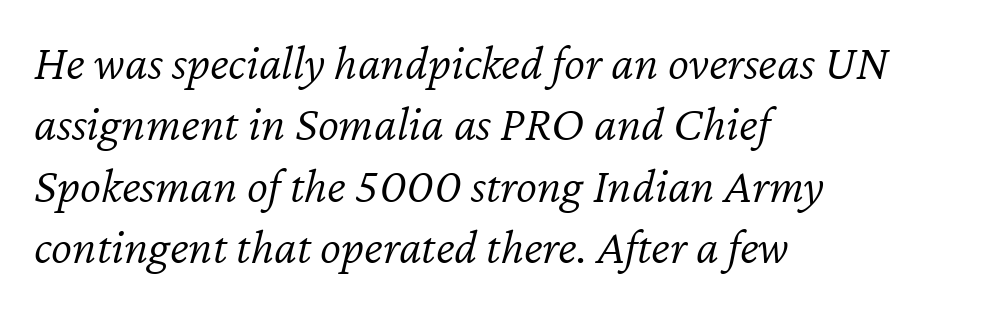
Q: Is the text bold? A: No.
Q: Is the text italic (slanted)? A: Yes, it leans right by about 12 degrees.
Q: Is the text underlined? A: No.
Q: How is the paragraph aligned? A: Left-aligned.
Q: Is the spacing between letters normal or unusually wide? A: Normal.
Q: Width (condensed, normal, or wide)? A: Normal.
Q: Stroke contrast? A: Low.
Q: x-height? A: Medium.
Q: Monospaced? A: No.
